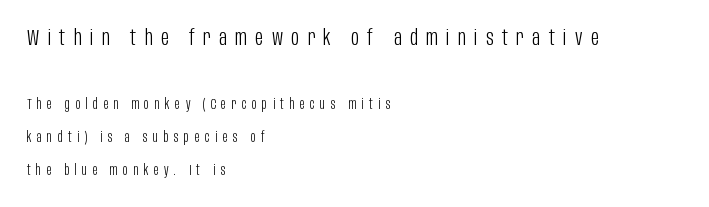
{"italic": "no", "bold": "no", "underline": "no", "align": "left", "line_spacing": "loose", "line_spacing_ratio": 2.37, "letter_spacing": "wide", "letter_spacing_em": 0.38, "larger_block": "first", "size_ratio": 1.57, "glyph_px": 22}
